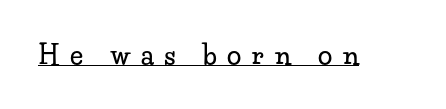
The image shows 26 px text type, upright; set unusually wide letter spacing (+0.41 em), underlined.
